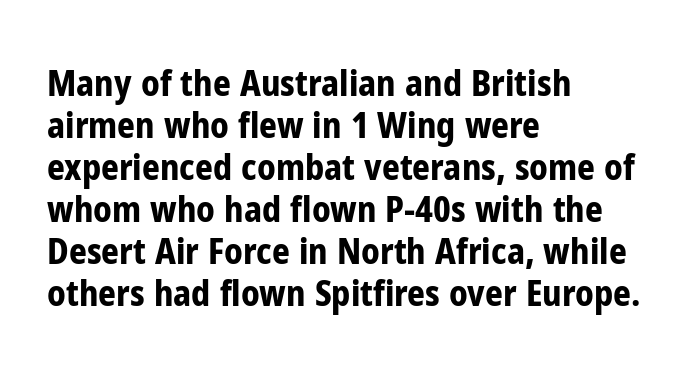
The image shows 35 px bold, condensed sans-serif type, upright; set left-aligned, line spacing 1.2x, normal letter spacing, not underlined; low stroke contrast and a medium x-height.
